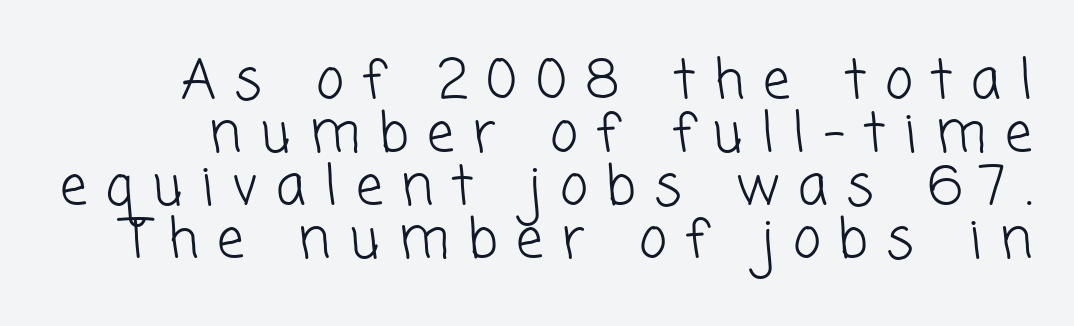
{"serif": "no", "bold": "no", "weight": "light", "width": "normal", "stroke_contrast": "low", "x_height": "medium", "monospaced": "no", "underline": "no", "line_spacing": "tight", "line_spacing_ratio": 0.98, "letter_spacing": "wide", "letter_spacing_em": 0.34, "glyph_px": 54}
